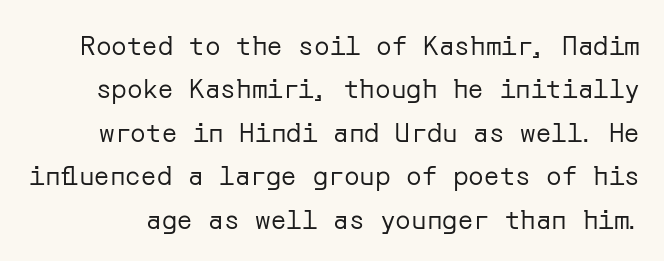
{"italic": "no", "bold": "no", "underline": "no", "line_spacing": "normal", "line_spacing_ratio": 1.67, "letter_spacing": "normal", "letter_spacing_em": 0.0, "glyph_px": 26}
